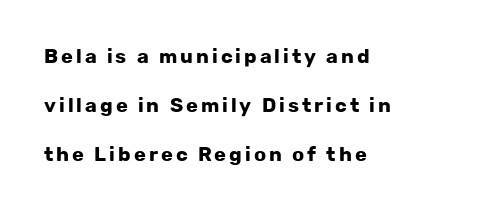
The image shows 20 px bold type, upright; set left-aligned, loose line spacing (2.46x), not underlined.
